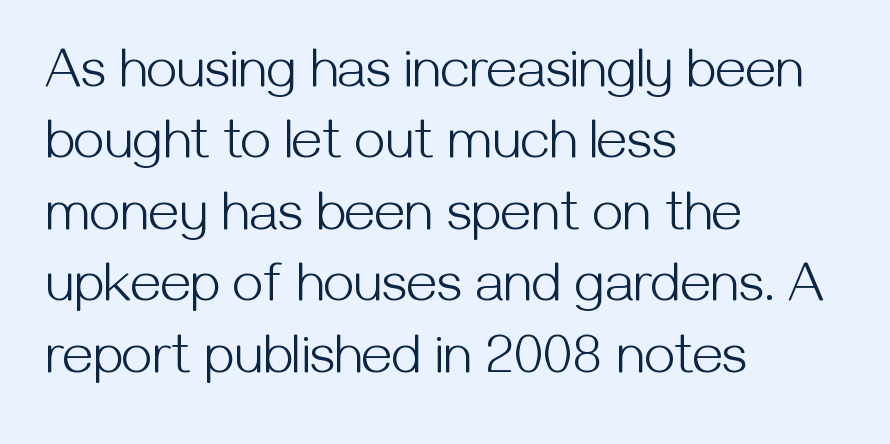
Q: Is the text bold? A: No.
Q: Is the text italic (slanted)? A: No, it is upright.
Q: Is the typeface a serif or a sans-serif typeface? A: Sans-serif.
Q: Is the text underlined? A: No.
Q: How is the paragraph aligned? A: Left-aligned.
Q: Is the spacing between letters normal or unusually wide? A: Normal.
Q: Is the spacing between lines tight, normal or loose? A: Normal.
Q: Width (condensed, normal, or wide)? A: Normal.
Q: Stroke contrast? A: Medium.
Q: x-height? A: Medium.
Q: Monospaced? A: No.
